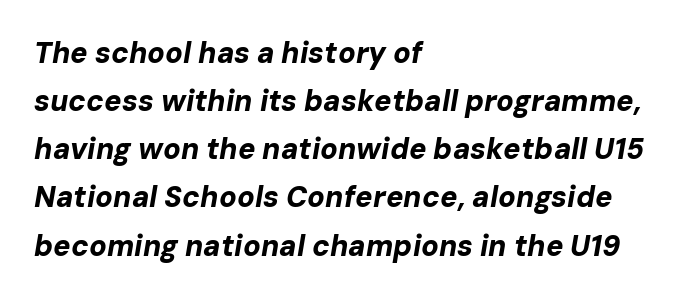
Q: Is the text bold? A: Yes.
Q: Is the text italic (slanted)? A: Yes, it leans right by about 10 degrees.
Q: Is the text underlined? A: No.
Q: How is the paragraph aligned? A: Left-aligned.
Q: Is the spacing between letters normal or unusually wide? A: Normal.
Q: Is the spacing between lines tight, normal or loose? A: Normal.
Q: Width (condensed, normal, or wide)? A: Normal.
Q: Stroke contrast? A: Low.
Q: x-height? A: Medium.
Q: Monospaced? A: No.
